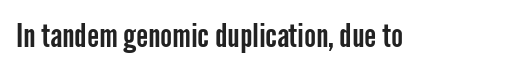
Q: Is the text italic (slanted)? A: No, it is upright.
Q: Is the typeface a serif or a sans-serif typeface? A: Sans-serif.
Q: Is the text underlined? A: No.
Q: Is the spacing between letters normal or unusually wide? A: Normal.
Q: Width (condensed, normal, or wide)? A: Condensed.
Q: Stroke contrast? A: Low.
Q: x-height? A: Medium.
Q: Monospaced? A: No.
